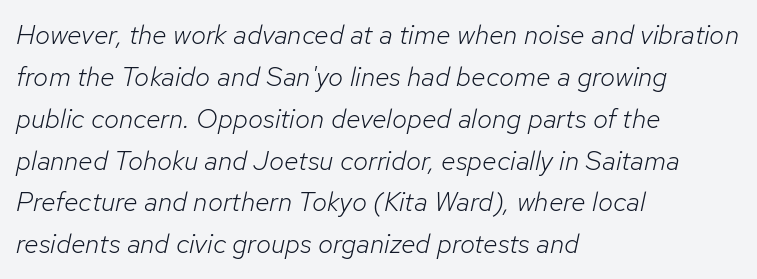
The image shows 27 px text type, italic (leaning right); set left-aligned, normal line spacing (1.55x), normal letter spacing, not underlined.
